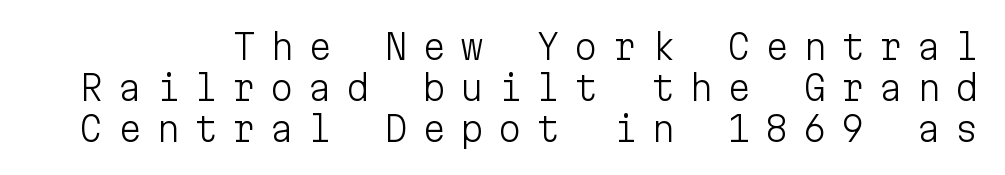
The image shows 34 px light sans-serif type, upright, monospaced; set line spacing 1.2x, unusually wide letter spacing (+0.42 em), not underlined; low stroke contrast and a medium x-height.
